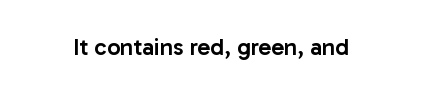
{"italic": "no", "bold": "semi", "underline": "no", "letter_spacing": "normal", "letter_spacing_em": 0.0, "glyph_px": 24}
